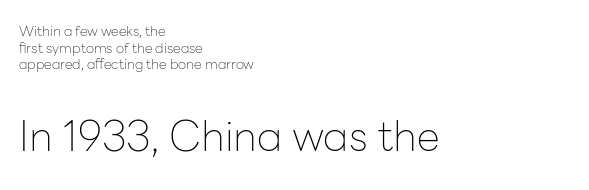
Designer's note — italics off, roman on. The strokes carry an ordinary text weight at most. The face used here is proportionally spaced, like ordinary book or web type. If you drew a ruler down the left edge, every line would touch it. The face used here appears at its bigger size in the lower chunk.
